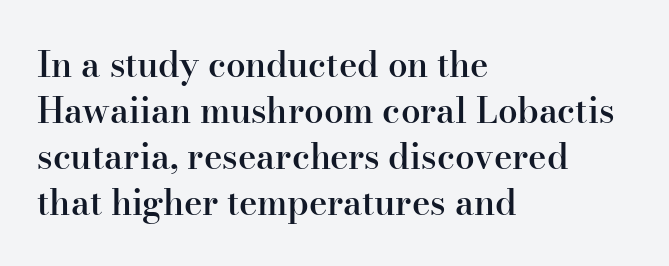
The image shows 35 px semibold serif type, upright; set left-aligned, normal line spacing (1.31x), normal letter spacing, not underlined; high stroke contrast and a small x-height.
